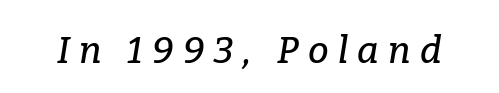
Q: Is the text italic (slanted)? A: Yes, it leans right by about 9 degrees.
Q: Is the typeface a serif or a sans-serif typeface? A: Serif.
Q: Is the text underlined? A: No.
Q: Is the spacing between letters normal or unusually wide? A: Unusually wide.
Q: Width (condensed, normal, or wide)? A: Normal.
Q: Stroke contrast? A: Low.
Q: x-height? A: Medium.
Q: Monospaced? A: No.
